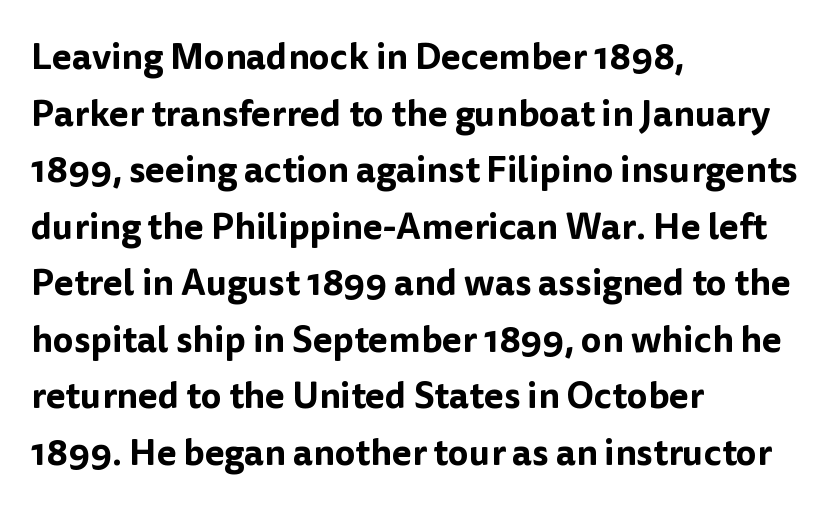
The image shows 36 px sans-serif type, upright; set left-aligned, normal line spacing (1.57x), normal letter spacing, not underlined; low stroke contrast and a medium x-height.
